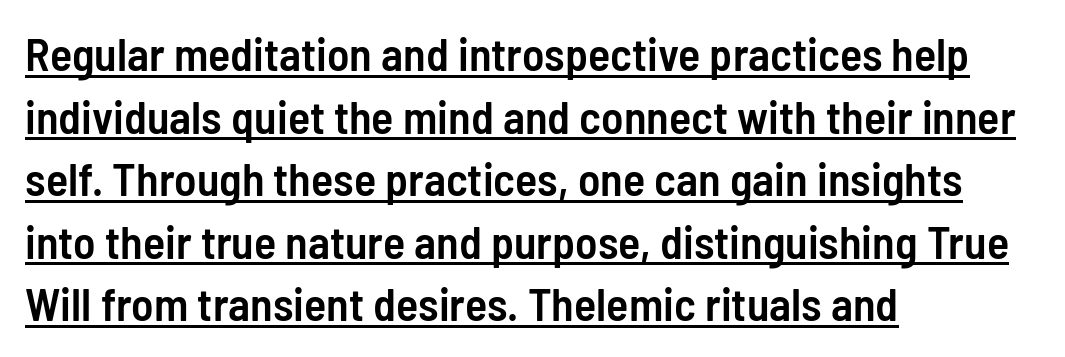
The image shows 46 px semibold, condensed sans-serif type, upright; set left-aligned, normal line spacing (1.36x), normal letter spacing, underlined; low stroke contrast and a medium x-height.
